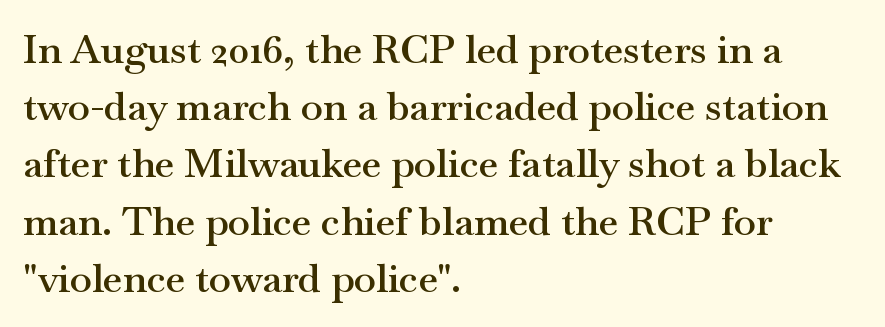
Does the type have serifs? Yes, each stem ends in a small foot. Moderately thickened strokes mark this as semibold type. The lines are quadded left. The passage shown has conventional tracking throughout.
